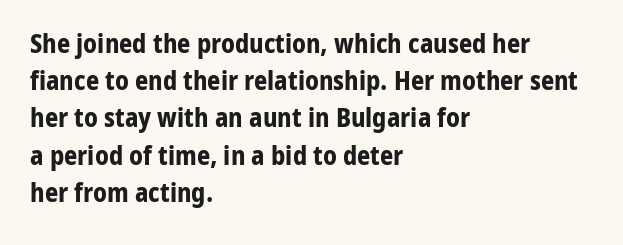
The image shows 26 px bold type, upright; set left-aligned, normal line spacing (1.43x), normal letter spacing, not underlined.
